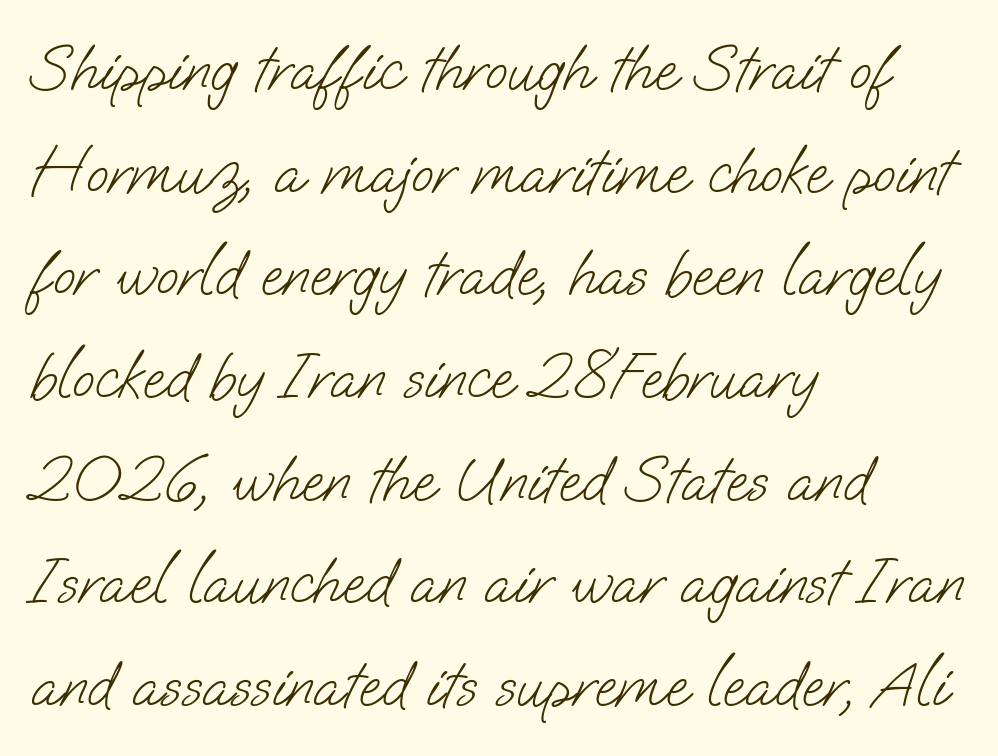
Letterform terminals end flat and unadorned throughout the passage. Vertically, the passage feels balanced, rows spaced as you'd expect. The weight tops out at a normal text grade. Notice how the passage keeps a crisp vertical edge on the left only.
